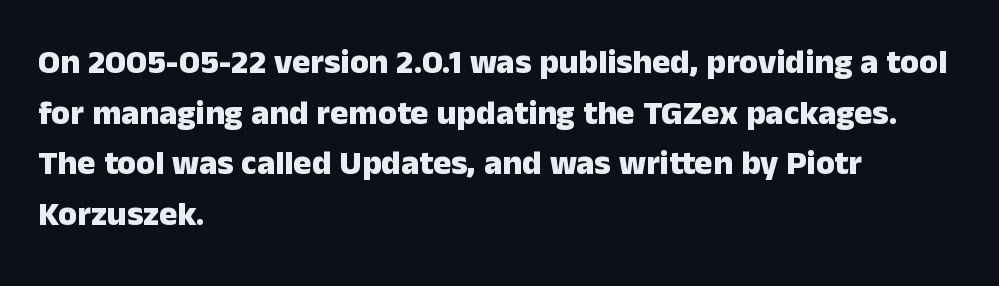
Here the designer chose a conventional face with non-uniform glyph widths. The type is set solid horizontally, with unmodified tracking. The area under the type is left untouched. Every row of glyphs begins at an identical x-position on the left. Students, observe: this is what conventionally led text looks like. Set as a true bold cut, around the 700 mark.
